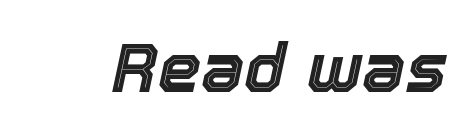
An italicized treatment has been applied to the whole sample. These lines are rendered in a variable-pitch font. Glance below the letters and you will spot only blank space. The line texture is even and compact thanks to regular tracking.
